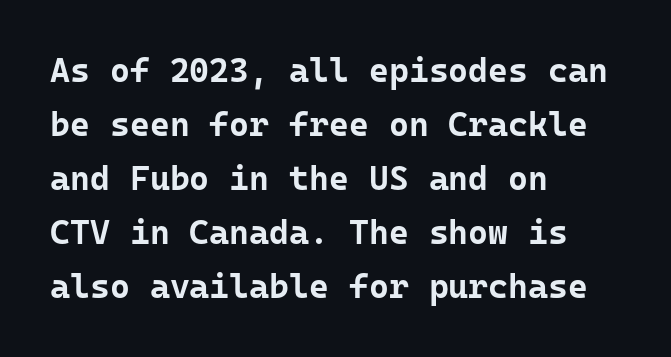
Q: Is the text bold? A: Yes.
Q: Is the text italic (slanted)? A: No, it is upright.
Q: Is the typeface a serif or a sans-serif typeface? A: Sans-serif.
Q: Is the text underlined? A: No.
Q: How is the paragraph aligned? A: Left-aligned.
Q: Is the spacing between letters normal or unusually wide? A: Normal.
Q: Is the spacing between lines tight, normal or loose? A: Normal.
Q: Width (condensed, normal, or wide)? A: Normal.
Q: Stroke contrast? A: Low.
Q: x-height? A: Medium.
Q: Monospaced? A: Yes.
